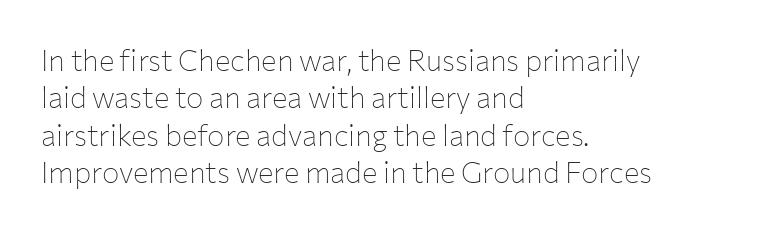
Does the lettering tilt? It doesn't — this is upright. Spacing verdict: proportional, widths tailored to each character. Weight: not bold — regular or lighter. Horizontal bands of white between lines are of average thickness. Which margin do the lines hug? The left one — the right edge is uneven. This is sans-serif lettering, the kind often seen on screens and signage.
